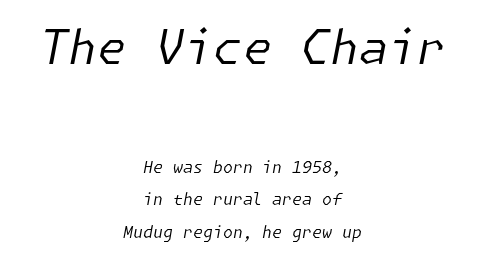
This is oblique type, the kind used for emphasis or titles. Vertically, the passage feels expansive, rows floating well apart. The weight tops out at a normal text grade. The passage is arranged like a title page — every line centered.
